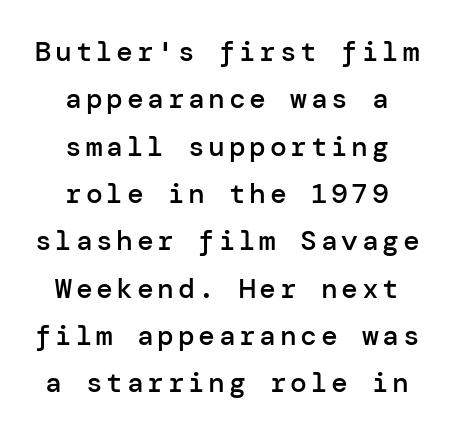
Q: Is the text bold? A: Semi-bold.
Q: Is the text italic (slanted)? A: No, it is upright.
Q: Is the typeface a serif or a sans-serif typeface? A: Sans-serif.
Q: Is the text underlined? A: No.
Q: How is the paragraph aligned? A: Centered.
Q: Is the spacing between lines tight, normal or loose? A: Normal.
Q: Width (condensed, normal, or wide)? A: Normal.
Q: Stroke contrast? A: Low.
Q: x-height? A: Medium.
